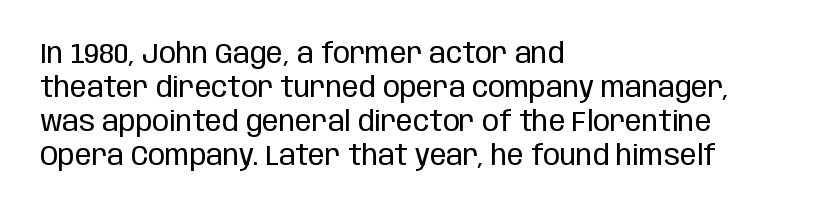
The image shows 28 px regular-weight, condensed sans-serif type, upright; set left-aligned, line spacing 1.21x, normal letter spacing, not underlined; low stroke contrast and a large x-height.
